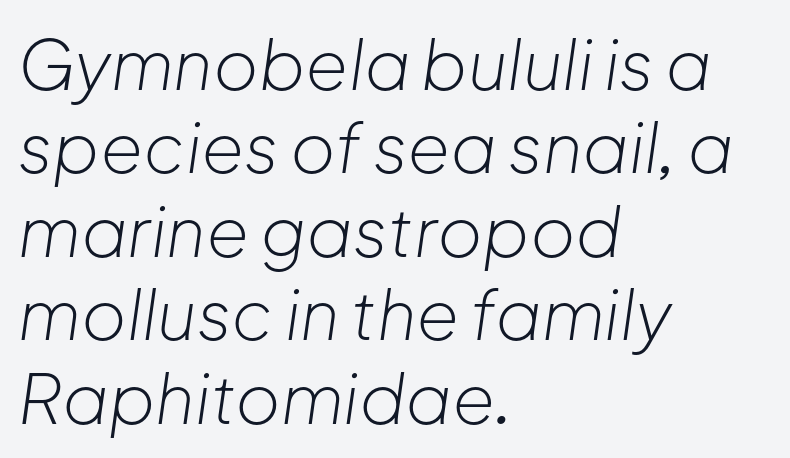
The image shows 69 px light type, italic (leaning right); set left-aligned, line spacing 1.21x, normal letter spacing, not underlined; low stroke contrast and a medium x-height.
